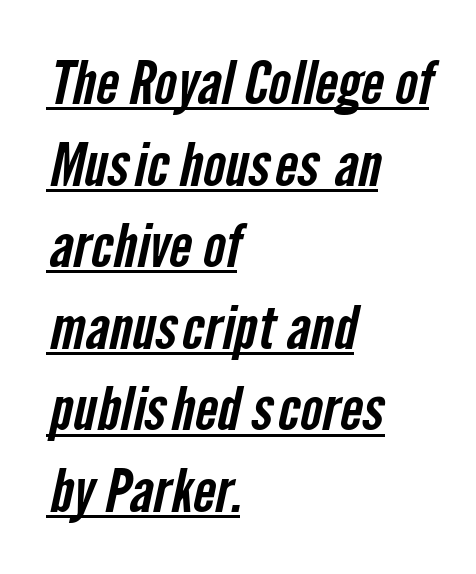
Q: Is the typeface a serif or a sans-serif typeface? A: Sans-serif.
Q: Is the text underlined? A: Yes.
Q: How is the paragraph aligned? A: Left-aligned.
Q: Is the spacing between letters normal or unusually wide? A: Normal.
Q: Is the spacing between lines tight, normal or loose? A: Normal.
Q: Width (condensed, normal, or wide)? A: Condensed.
Q: Stroke contrast? A: Low.
Q: x-height? A: Medium.
Q: Monospaced? A: No.
